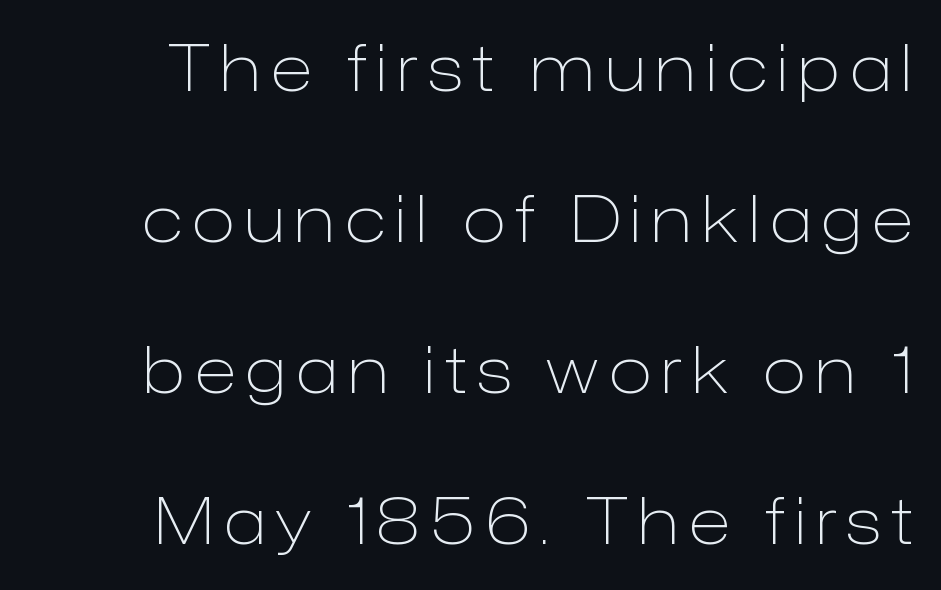
The face used here is proportionally spaced, like ordinary book or web type. Unmarked baselines from the first word to the last. No chunkiness to these letters — they're not bold. The letters stand straight up with perfectly vertical stems.
